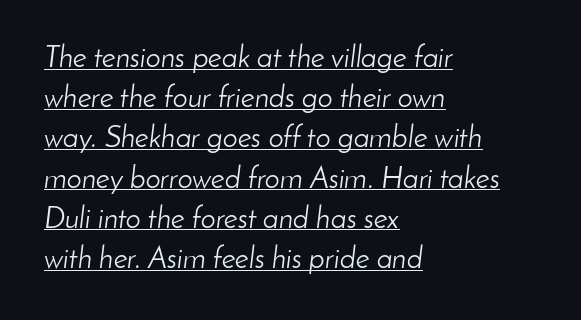
The image shows 30 px light type, italic (leaning right); set left-aligned, normal line spacing (1.34x), normal letter spacing, underlined; low stroke contrast and a small x-height.
